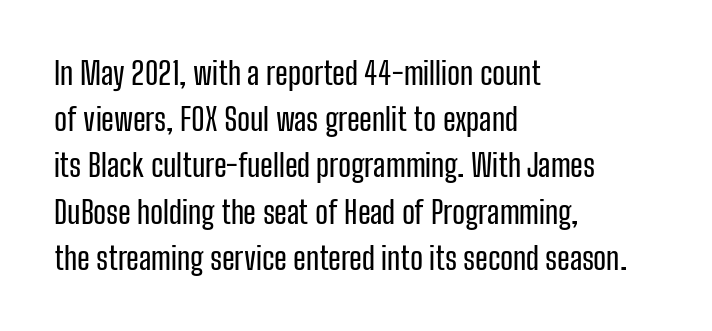
{"serif": "no", "italic": "no", "width": "condensed", "stroke_contrast": "low", "x_height": "medium", "monospaced": "no", "underline": "no", "align": "left", "line_spacing": "normal", "line_spacing_ratio": 1.49, "letter_spacing": "normal", "letter_spacing_em": 0.0, "glyph_px": 31}
